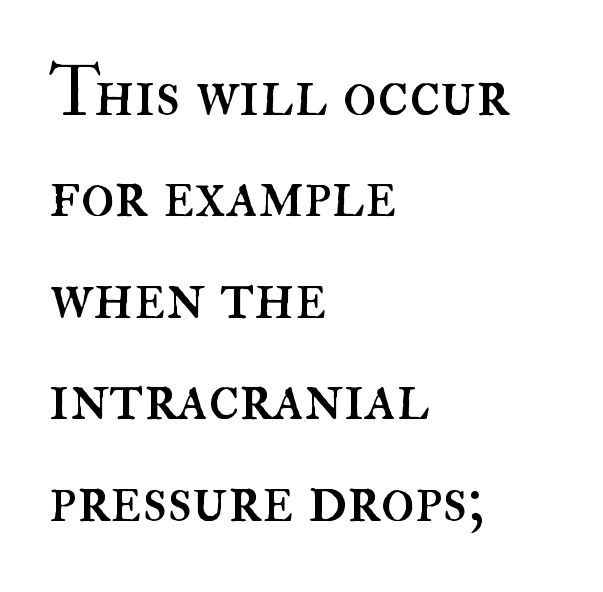
Q: Is the text bold? A: No.
Q: Is the text italic (slanted)? A: No, it is upright.
Q: Is the text underlined? A: No.
Q: How is the paragraph aligned? A: Left-aligned.
Q: Is the spacing between letters normal or unusually wide? A: Normal.
Q: Is the spacing between lines tight, normal or loose? A: Normal.
Q: Width (condensed, normal, or wide)? A: Normal.
Q: Stroke contrast? A: High.
Q: x-height? A: Small.
Q: Monospaced? A: No.
